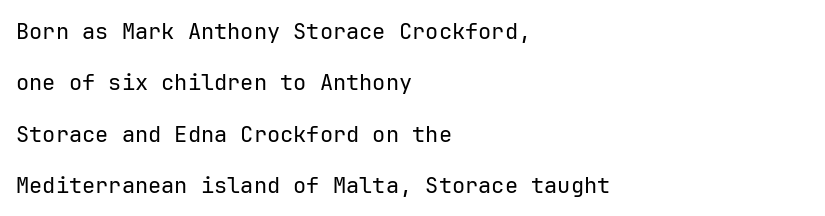
Words float on clear page, feet unadorned. No chunkiness to these letters — they're not bold. Interline gaps are noticeably wide in this sample. The letterforms sit shoulder to shoulder at normal distance.
